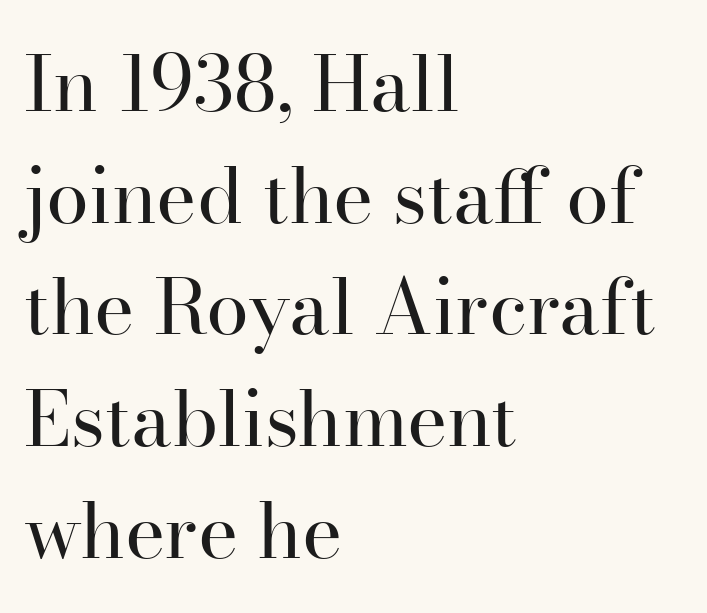
Notice how descenders clear the ascenders below comfortably — that's standard leading. A student would call this left alignment; a typographer would say flush left, rag right. Think of a printed novel: that variable character pitch is what you see here. The font family rendered here belongs to the serif group. How are the letters spaced? Ordinarily, with no added tracking.
